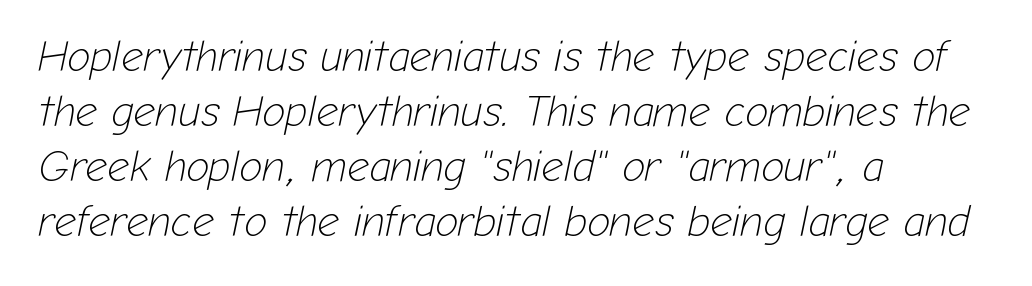
Q: Is the text bold? A: No.
Q: Is the text italic (slanted)? A: Yes, it leans right by about 12 degrees.
Q: Is the text underlined? A: No.
Q: How is the paragraph aligned? A: Left-aligned.
Q: Is the spacing between letters normal or unusually wide? A: Normal.
Q: Is the spacing between lines tight, normal or loose? A: Normal.
Q: Width (condensed, normal, or wide)? A: Normal.
Q: Stroke contrast? A: Low.
Q: x-height? A: Medium.
Q: Monospaced? A: No.
